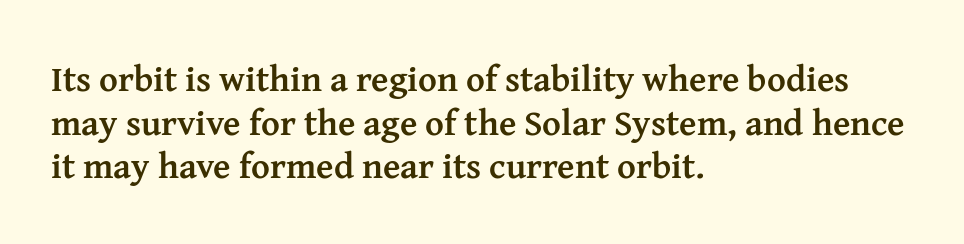
The image shows 36 px semibold serif type, upright; set left-aligned, line spacing 1.21x, normal letter spacing, not underlined; medium stroke contrast and a medium x-height.
